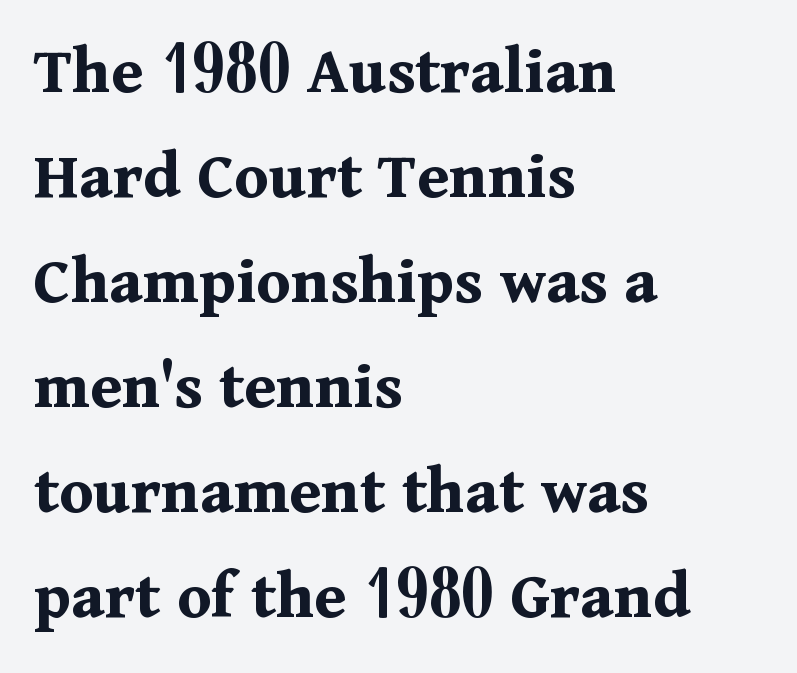
{"serif": "yes", "italic": "no", "bold": "yes", "weight": "bold", "width": "normal", "stroke_contrast": "medium", "x_height": "medium", "monospaced": "no", "underline": "no", "align": "left", "line_spacing": "normal", "line_spacing_ratio": 1.5, "letter_spacing": "normal", "letter_spacing_em": 0.0, "glyph_px": 70}
